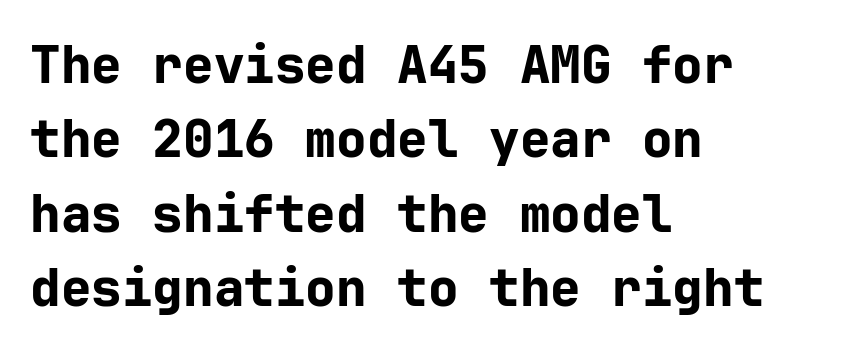
{"serif": "no", "italic": "no", "bold": "yes", "weight": "bold", "width": "normal", "stroke_contrast": "low", "x_height": "medium", "underline": "no", "align": "left", "line_spacing": "normal", "line_spacing_ratio": 1.46, "letter_spacing": "normal", "letter_spacing_em": 0.0, "glyph_px": 51}
